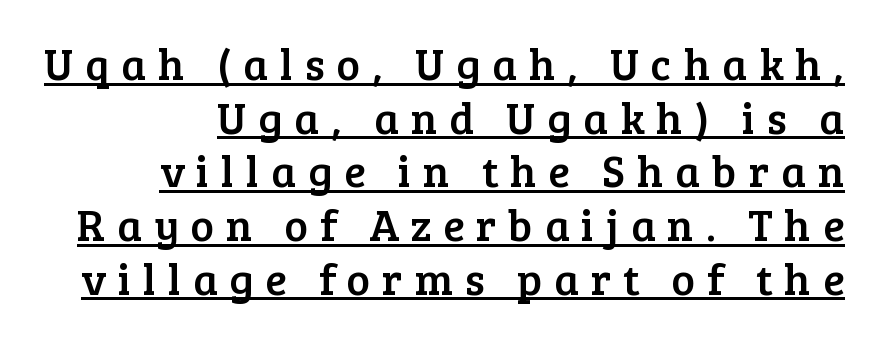
{"serif": "yes", "italic": "no", "width": "normal", "stroke_contrast": "low", "x_height": "medium", "monospaced": "no", "underline": "yes", "align": "right", "line_spacing_ratio": 1.22, "letter_spacing": "wide", "letter_spacing_em": 0.27, "glyph_px": 44}
